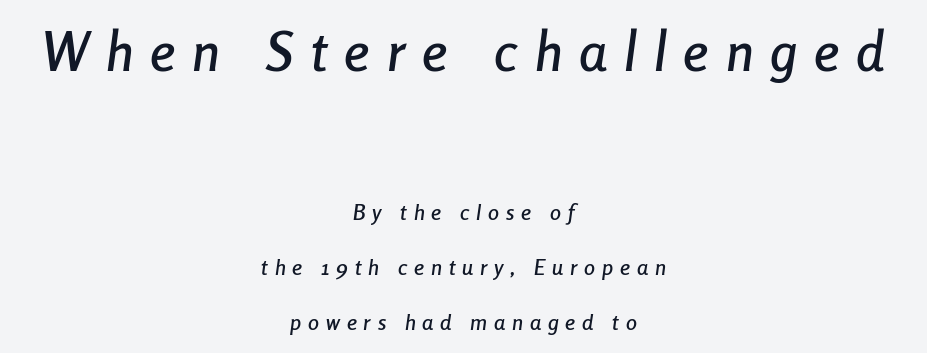
The image shows 55 px condensed type, italic (leaning right); set centered, loose line spacing (2.49x), unusually wide letter spacing (+0.31 em), not underlined; the first (top) block is 2.5x larger; low stroke contrast and a medium x-height.
